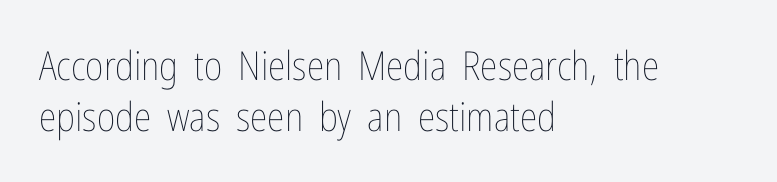
{"italic": "no", "bold": "no", "weight": "thin", "width": "condensed", "stroke_contrast": "low", "x_height": "medium", "monospaced": "no", "underline": "no", "align": "left", "line_spacing": "normal", "line_spacing_ratio": 1.27, "letter_spacing": "normal", "letter_spacing_em": 0.0, "glyph_px": 40}
